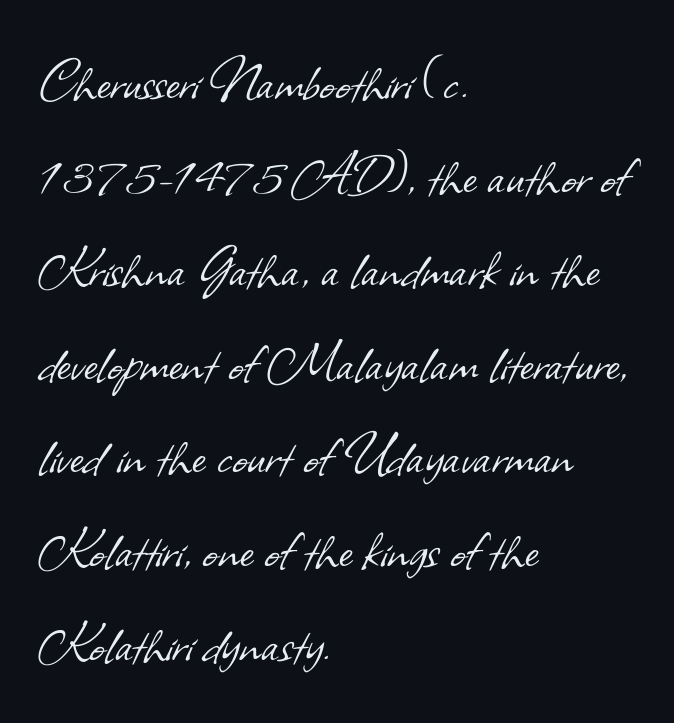
The image shows 65 px light sans-serif type; set left-aligned, normal line spacing (1.44x), normal letter spacing, not underlined; low stroke contrast and a small x-height.
